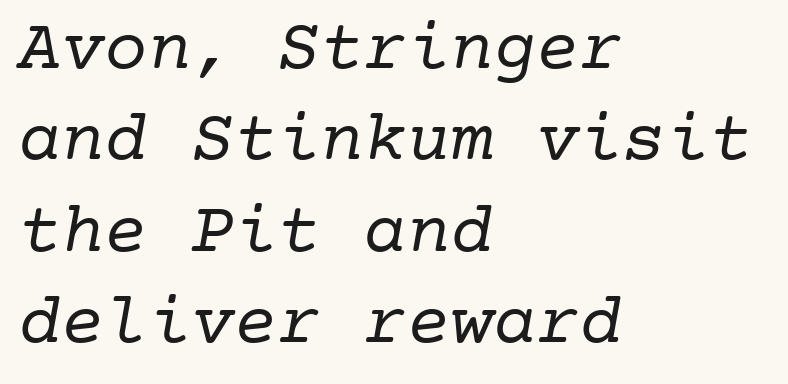
The characters are drawn with everyday or finer stroke widths. Short and long lines alike share a common starting point at left. Check the space under the baseline: it is left empty. Leading matches the norm, producing a regular column.
